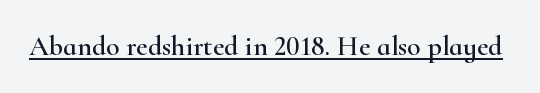
Q: Is the text italic (slanted)? A: No, it is upright.
Q: Is the typeface a serif or a sans-serif typeface? A: Serif.
Q: Is the text underlined? A: Yes.
Q: Is the spacing between letters normal or unusually wide? A: Normal.
Q: Width (condensed, normal, or wide)? A: Wide.
Q: Stroke contrast? A: High.
Q: x-height? A: Small.
Q: Monospaced? A: No.
